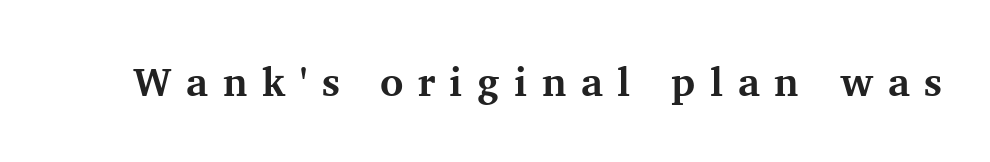
Q: Is the text bold? A: Yes.
Q: Is the text italic (slanted)? A: No, it is upright.
Q: Is the typeface a serif or a sans-serif typeface? A: Serif.
Q: Is the text underlined? A: No.
Q: Is the spacing between letters normal or unusually wide? A: Unusually wide.
Q: Width (condensed, normal, or wide)? A: Normal.
Q: Stroke contrast? A: Medium.
Q: x-height? A: Medium.
Q: Monospaced? A: No.
